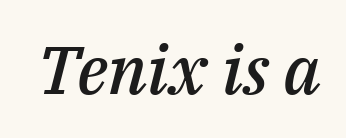
Here the glyphs are tracked normally, forming tight word shapes. Compared with an ordinary text face, these strokes are moderately heavier — a semibold. Descender tails drop into unmarked territory. Looks like regular typesetting: each glyph gets only the width it needs. In terms of posture, this sample is oblique.
